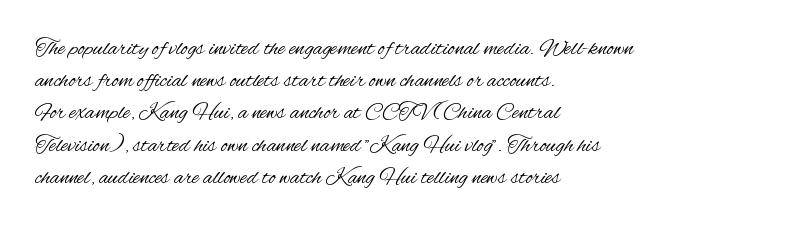
The image shows 23 px text type; set left-aligned, normal line spacing (1.4x), normal letter spacing, not underlined.
